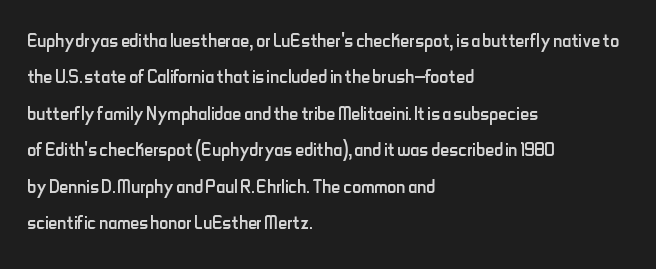
{"italic": "no", "bold": "no", "underline": "no", "align": "left", "line_spacing": "normal", "line_spacing_ratio": 1.46, "letter_spacing": "normal", "letter_spacing_em": 0.0, "glyph_px": 25}
